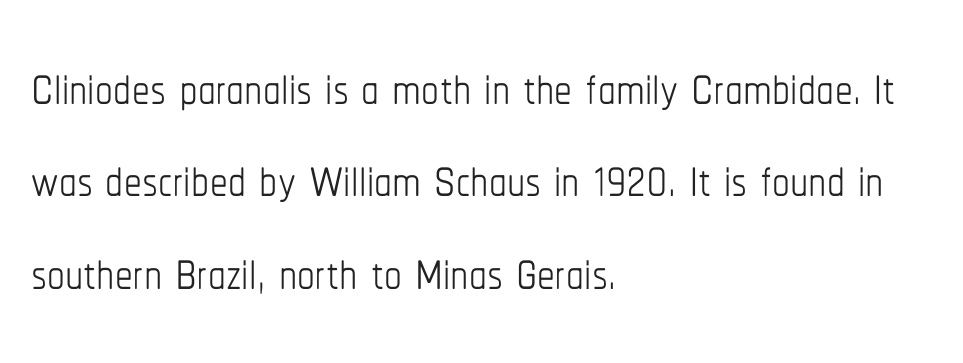
{"italic": "no", "bold": "no", "weight": "thin", "width": "condensed", "stroke_contrast": "low", "x_height": "medium", "monospaced": "no", "underline": "no", "align": "left", "line_spacing": "normal", "line_spacing_ratio": 1.3, "letter_spacing": "normal", "letter_spacing_em": 0.0, "glyph_px": 71}
